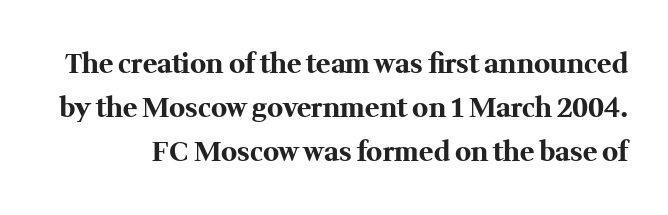
Q: Is the text bold? A: Yes.
Q: Is the text italic (slanted)? A: No, it is upright.
Q: Is the text underlined? A: No.
Q: Is the spacing between letters normal or unusually wide? A: Normal.
Q: Is the spacing between lines tight, normal or loose? A: Normal.
